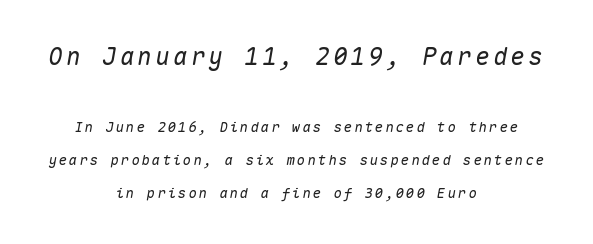
Leading: increased. Which of the two is more prominent by size? The first, at the top. The font's italic variant was chosen for this text. Glance below the letters and you will spot only blank space.
